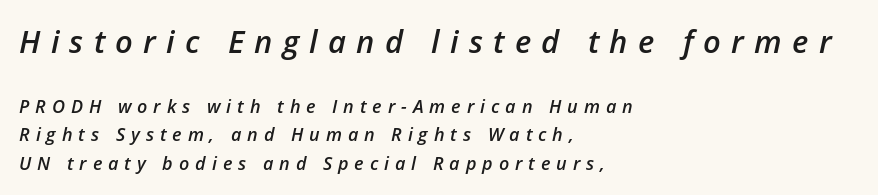
The gaps between neighbouring characters are conspicuously large. Which chunk is bigger? The first one — the top block dwarfs the bottom. Compared with an ordinary text face, these strokes are moderately heavier — a semibold. The words here are not underlined. Would a proofreader flag this as italicized? Yes. Baseline-to-baseline distance is the conventional proportion of letter height.
